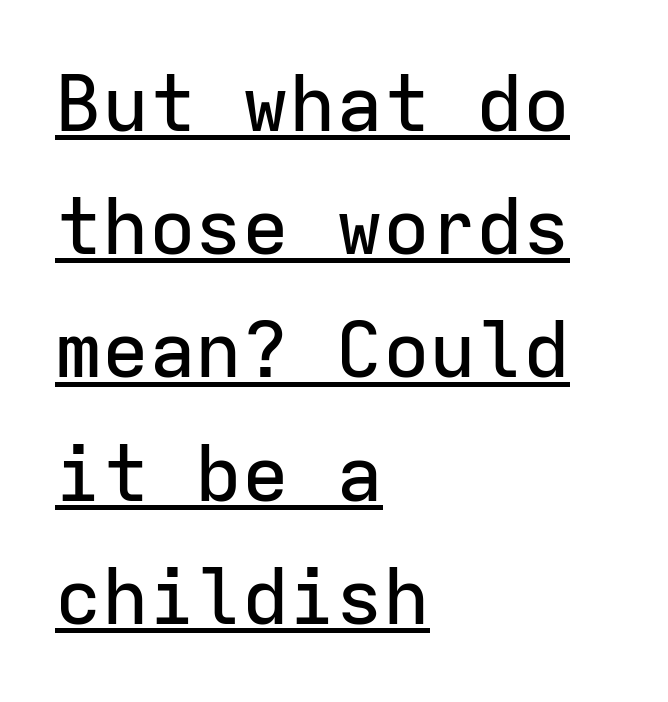
The tracking reads as untouched default to a designer's eye. Each line starts at the same left margin while the right side varies. Observe the absence of serifs on each vertical stroke in this sample. Vertically, the passage feels balanced, rows spaced as you'd expect.
